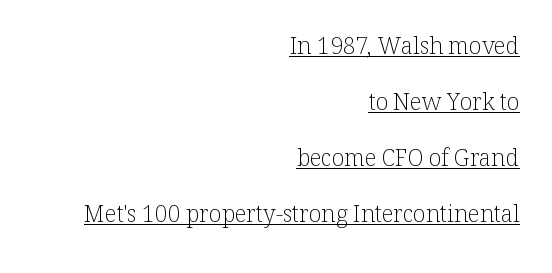
The image shows 23 px text type, upright; set right-aligned, loose line spacing (2.44x), normal letter spacing, underlined.
